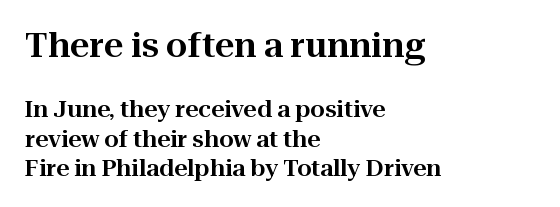
The lines are quadded left. This rendering features lettering with no underline. Each letter's strokes conclude with small projecting serifs. The passage shown is typed in a proportional face where columns would drift.
